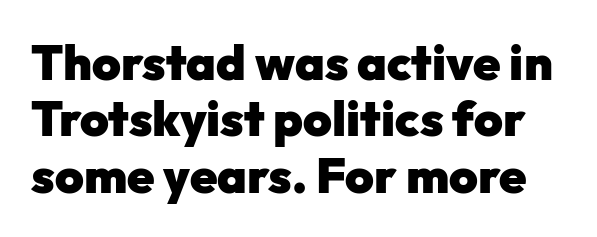
{"serif": "no", "italic": "no", "bold": "yes", "weight": "heavy", "width": "normal", "stroke_contrast": "low", "x_height": "medium", "monospaced": "no", "underline": "no", "line_spacing": "tight", "line_spacing_ratio": 1.15, "letter_spacing": "normal", "letter_spacing_em": 0.0, "glyph_px": 49}
